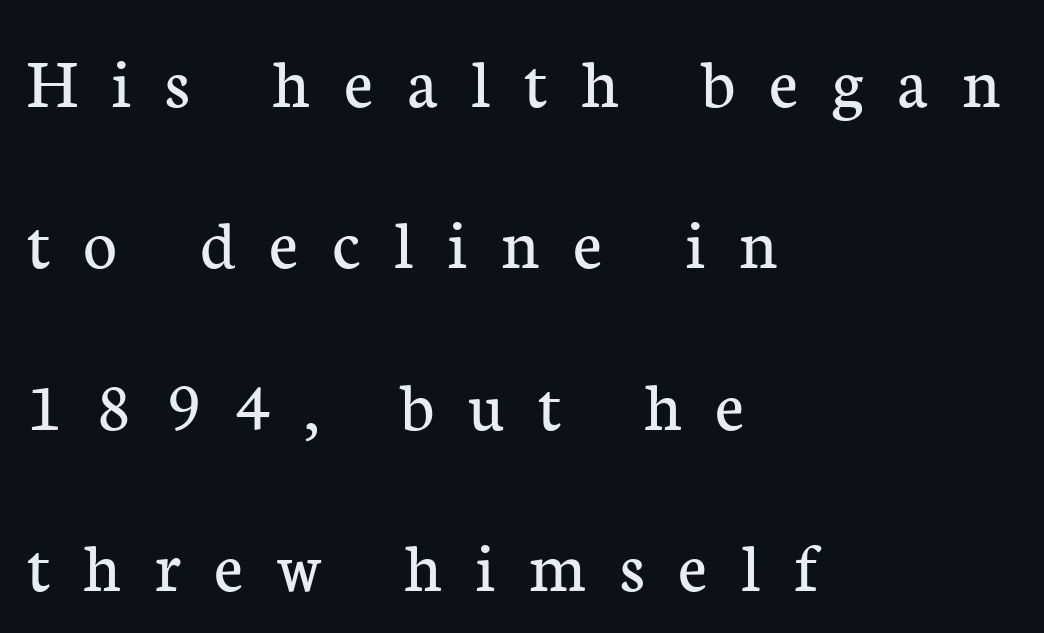
Whoever set this chose breathing room over compactness in the vertical rhythm. The foot of each line stays bare and open. Short note: letters widely spaced. Caption: face not bold, strokes unweighted. Every character sits straight up, as roman type does.
